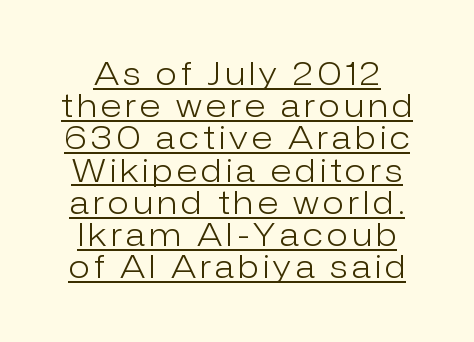
Vertical strokes here are truly vertical. Is this a sans? Yes — the strokes have no serifs. Regarding leading, the lines here are crowded together. On a weight scale, this lands at 450 or below.
